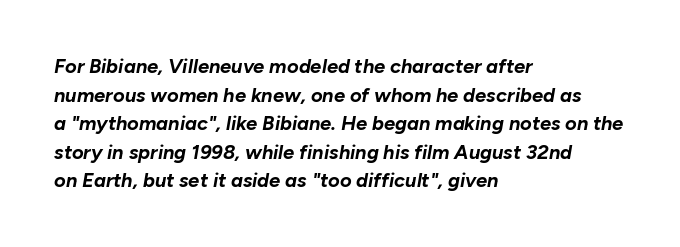
Q: Is the text bold? A: Yes.
Q: Is the text italic (slanted)? A: Yes, it leans right by about 10 degrees.
Q: Is the text underlined? A: No.
Q: How is the paragraph aligned? A: Left-aligned.
Q: Is the spacing between letters normal or unusually wide? A: Normal.
Q: Is the spacing between lines tight, normal or loose? A: Normal.
